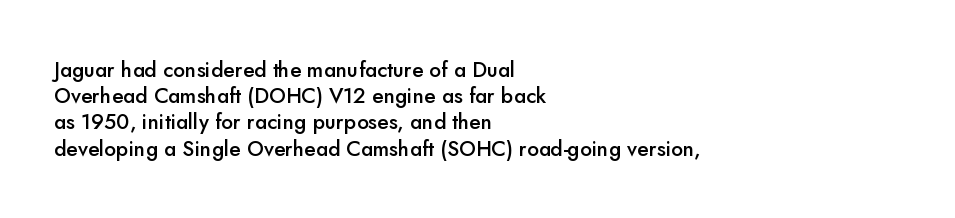
Just letters on the line, the space beneath them empty. Evenly set lines give the paragraph a standard silhouette. Compared with a centered layout, this one pins lines to the left instead. Letter spacing: default.
